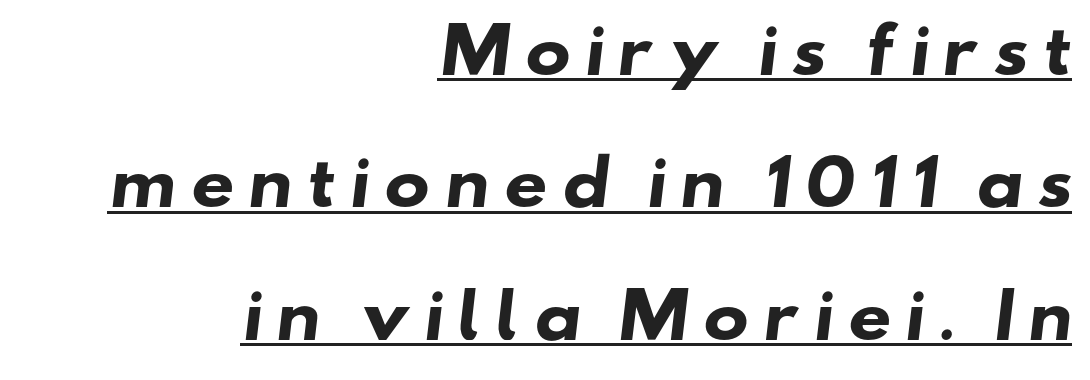
{"serif": "no", "bold": "yes", "weight": "heavy", "width": "wide", "stroke_contrast": "low", "x_height": "small", "monospaced": "no", "underline": "yes", "align": "right", "line_spacing": "loose", "line_spacing_ratio": 2.17, "letter_spacing": "wide", "letter_spacing_em": 0.21, "glyph_px": 61}
